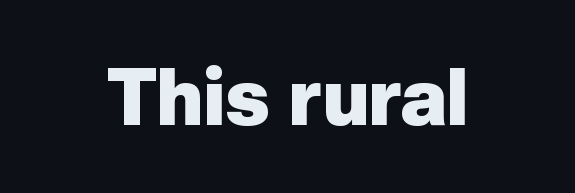
Q: Is the text bold? A: Yes.
Q: Is the text italic (slanted)? A: No, it is upright.
Q: Is the typeface a serif or a sans-serif typeface? A: Sans-serif.
Q: Is the text underlined? A: No.
Q: Is the spacing between letters normal or unusually wide? A: Normal.
Q: Width (condensed, normal, or wide)? A: Normal.
Q: Stroke contrast? A: Low.
Q: x-height? A: Medium.
Q: Monospaced? A: No.
